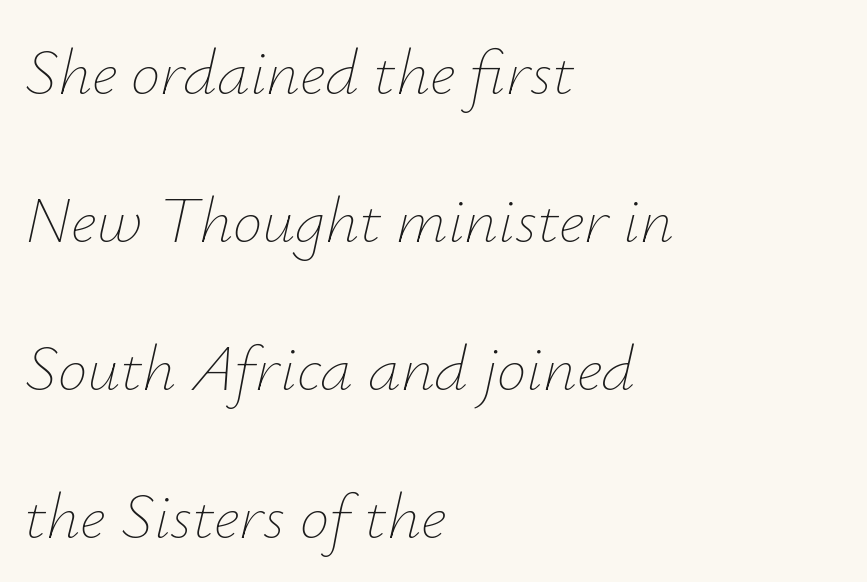
Descenders are the only things crossing below the line. Each new line begins a long way beneath the previous one. The passage shown has conventional tracking throughout. Here the designer chose a conventional face with non-uniform glyph widths. In terms of posture, this sample is oblique.
